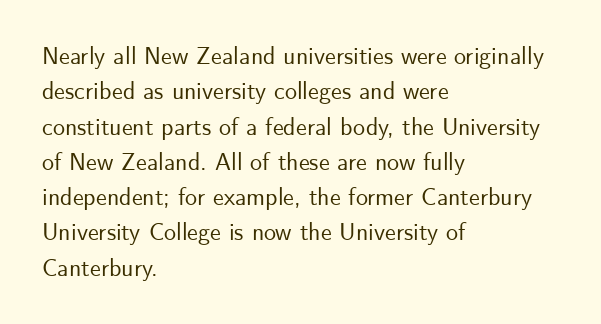
The passage shown stacks its lines at a standard gap. No extra tracking has been applied to these lines. Compared with a centered layout, this one pins lines to the left instead. The area under the type is left untouched. When letters stand straight like this, we call the style roman or upright.
